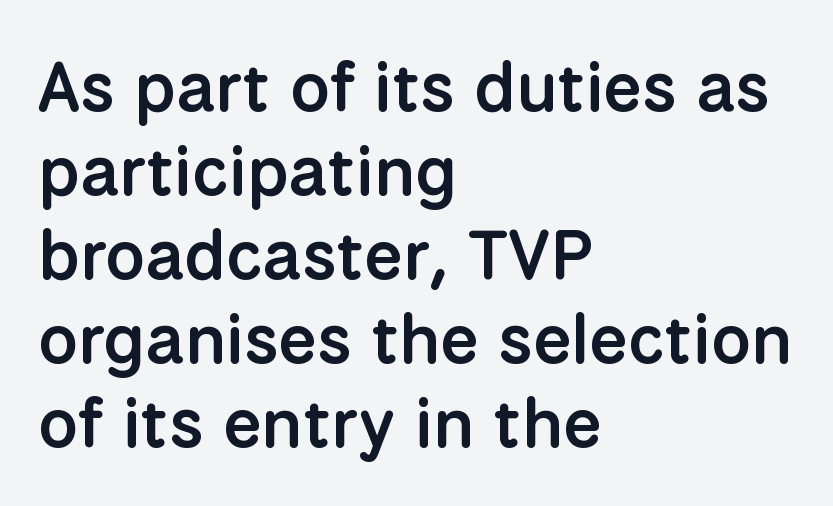
Typographic density is moderately raised because the face is semibold. The type sits square on the baseline with zero lean. These lines keep a tight, regular rhythm from letter to letter. Letters rest on an invisible, unmarked baseline. Each letter keeps its own natural width here, so spacing adapts to shape. Notice how the passage keeps a crisp vertical edge on the left only.
